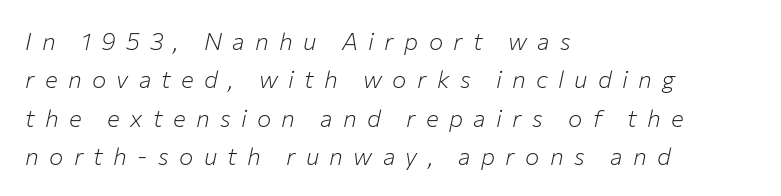
The image shows 24 px text type, italic (leaning right); set left-aligned, normal line spacing (1.6x), unusually wide letter spacing (+0.43 em), not underlined.
